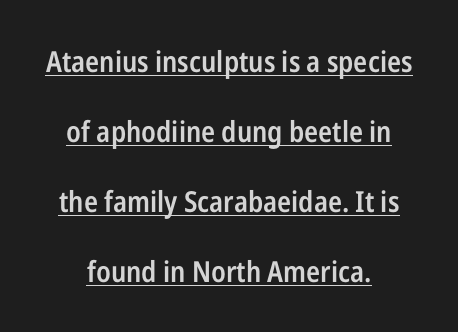
Q: Is the text bold? A: Semi-bold.
Q: Is the text italic (slanted)? A: No, it is upright.
Q: Is the typeface a serif or a sans-serif typeface? A: Sans-serif.
Q: Is the text underlined? A: Yes.
Q: Is the spacing between letters normal or unusually wide? A: Normal.
Q: Is the spacing between lines tight, normal or loose? A: Loose.
Q: Width (condensed, normal, or wide)? A: Condensed.
Q: Stroke contrast? A: Low.
Q: x-height? A: Medium.
Q: Monospaced? A: No.
